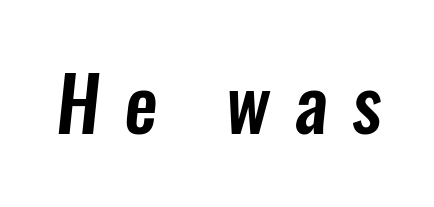
Q: Is the typeface a serif or a sans-serif typeface? A: Sans-serif.
Q: Is the text underlined? A: No.
Q: Is the spacing between letters normal or unusually wide? A: Unusually wide.
Q: Width (condensed, normal, or wide)? A: Condensed.
Q: Stroke contrast? A: Low.
Q: x-height? A: Medium.
Q: Monospaced? A: No.
